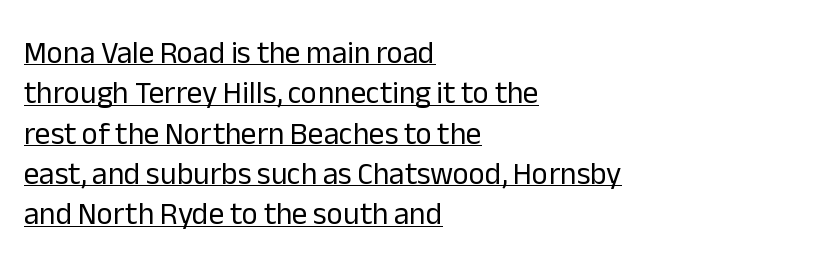
Notice how descenders clear the ascenders below comfortably — that's standard leading. A typesetter would call this proportional, since set widths differ per character. The lettering stays uniformly vertical, giving the passage a roman look. Counters stay open thanks to moderate or lighter strokes.
